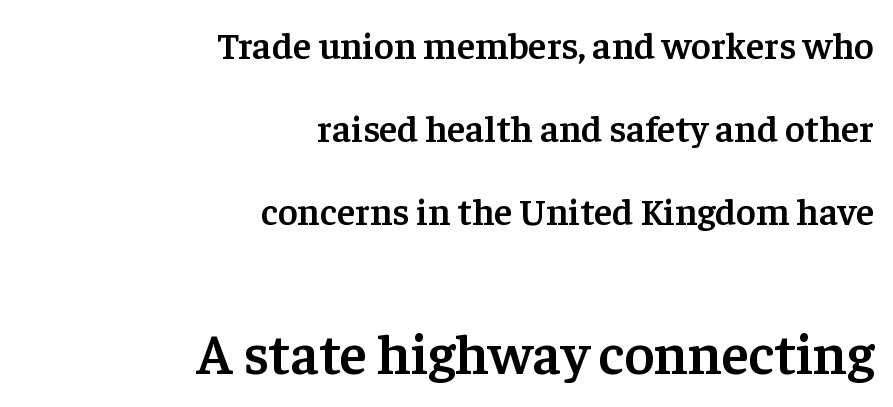
The space between consecutive lines is lavish. Stroke thickness is moderately raised; the sample reads as semibold. Leftover space on each line is placed entirely before the opening word. This sample uses plain, unmodified letter spacing.
